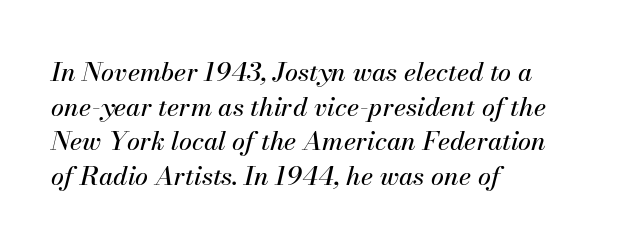
{"italic": "yes", "lean": "right", "slant_degrees": 13, "underline": "no", "align": "left", "line_spacing": "normal", "line_spacing_ratio": 1.33, "letter_spacing": "normal", "letter_spacing_em": 0.0, "glyph_px": 26}
